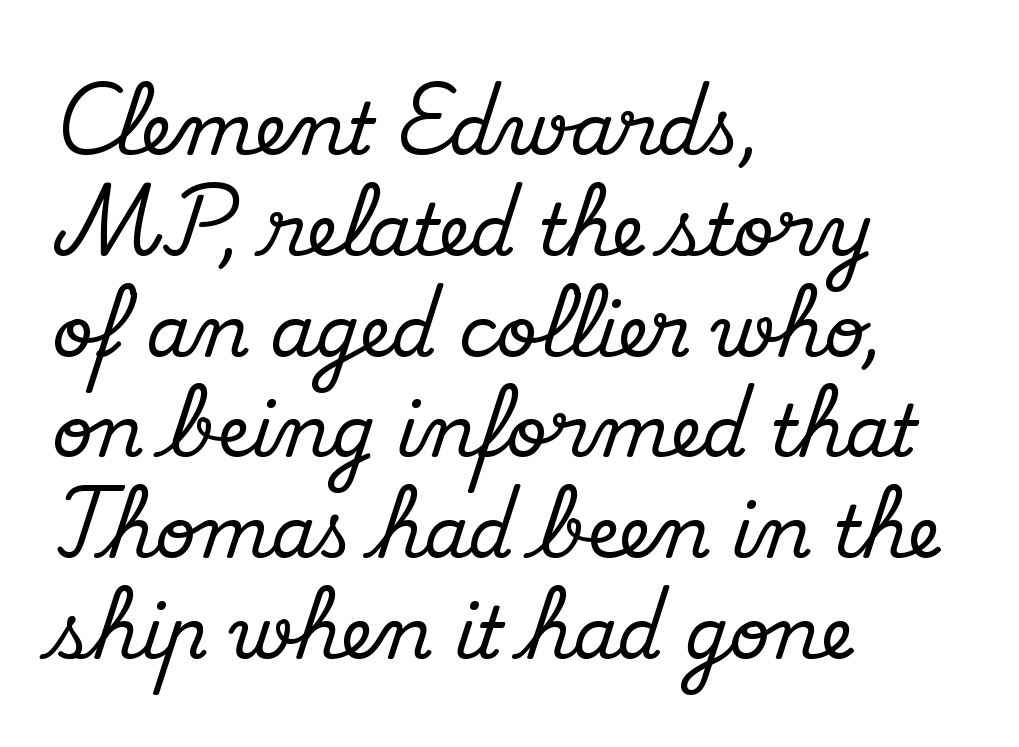
{"serif": "yes", "width": "normal", "stroke_contrast": "medium", "x_height": "small", "monospaced": "no", "underline": "no", "align": "left", "line_spacing": "normal", "line_spacing_ratio": 1.42, "letter_spacing": "normal", "letter_spacing_em": 0.0, "glyph_px": 71}
